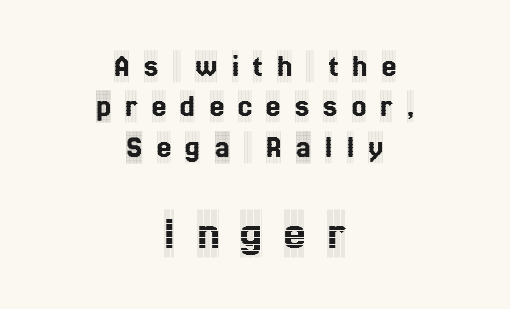
Q: Is the text italic (slanted)? A: No, it is upright.
Q: Is the typeface a serif or a sans-serif typeface? A: Serif.
Q: Is the text underlined? A: No.
Q: How is the paragraph aligned? A: Centered.
Q: Is the spacing between letters normal or unusually wide? A: Unusually wide.
Q: Is the spacing between lines tight, normal or loose? A: Normal.
Q: Which block of text is set in a larger size, the first (top) or the second (bottom)? A: The second (bottom) one.
Q: Width (condensed, normal, or wide)? A: Condensed.
Q: x-height? A: Large.
Q: Monospaced? A: No.
